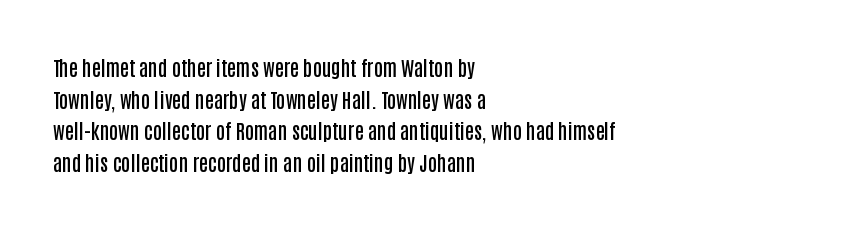
Q: Is the text bold? A: Semi-bold.
Q: Is the text italic (slanted)? A: No, it is upright.
Q: Is the text underlined? A: No.
Q: How is the paragraph aligned? A: Left-aligned.
Q: Is the spacing between letters normal or unusually wide? A: Normal.
Q: Is the spacing between lines tight, normal or loose? A: Normal.
